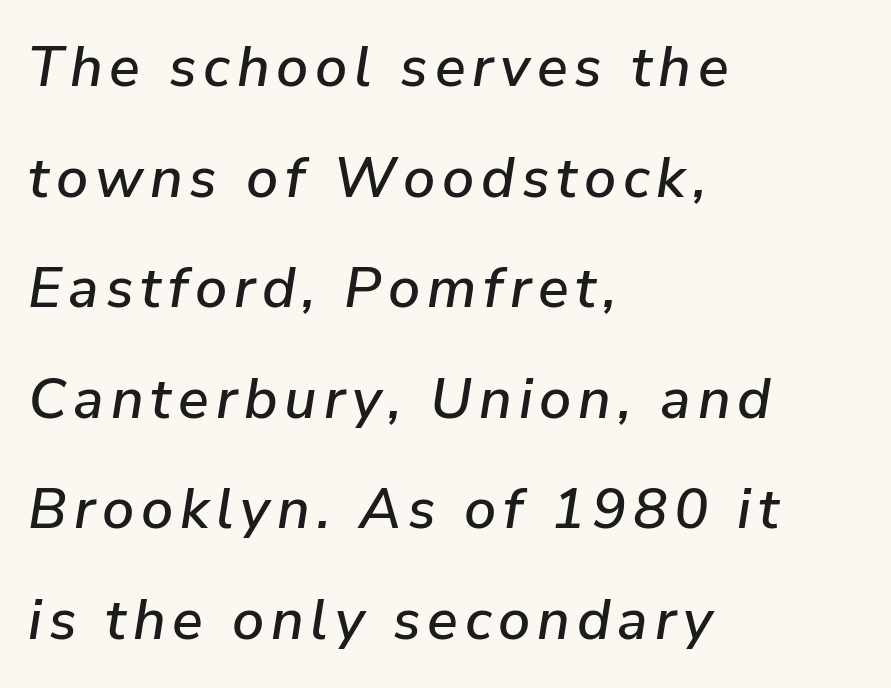
A clean baseline with only descenders dipping below it. These lines stack with their left ends in a neat column. The specimen reads as italic at a glance. The leading is generous, giving the passage an open texture.
